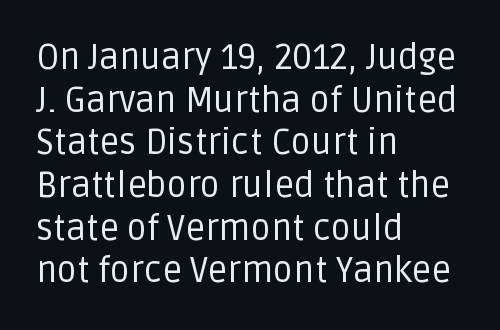
Posture: upright roman. This rendering employs a face without finishing strokes, i.e., a sans-serif. The letterforms sit shoulder to shoulder at normal distance. Character widths vary here, with narrow letters taking less room than wide ones. The string is rendered with underlining switched off. Compared with a typical body face, this is equally light or lighter still.
